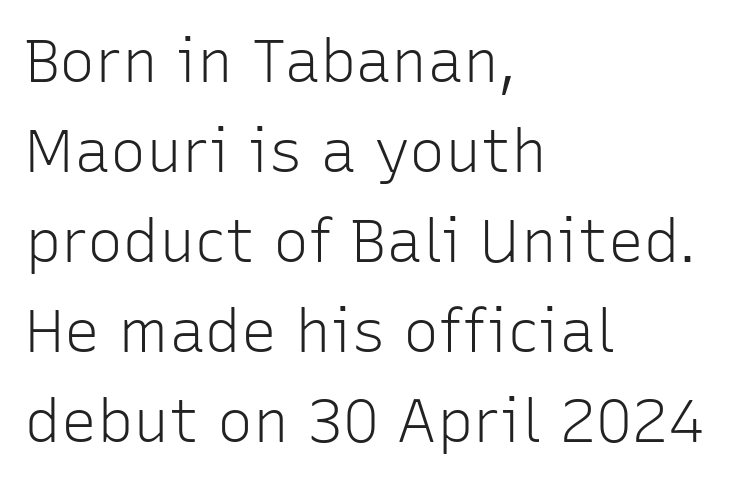
The ragged edge is on the right, which tells us the setting is flush left. Tracking value appears to be zero — textbook default spacing. The letters advance in unequal steps, a hallmark of proportional type. Characters remain perfectly vertical along every line.
